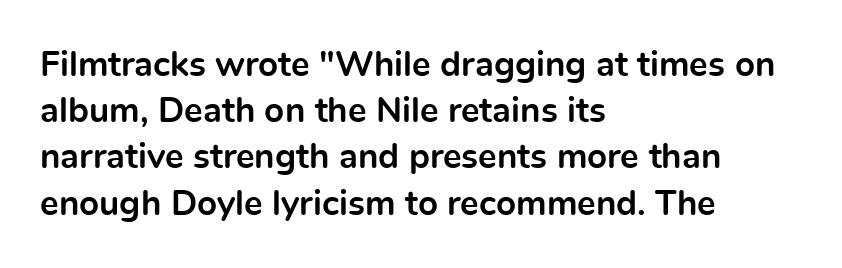
The image shows 35 px bold sans-serif type, upright; set left-aligned, normal line spacing (1.32x), normal letter spacing, not underlined; a medium x-height.
